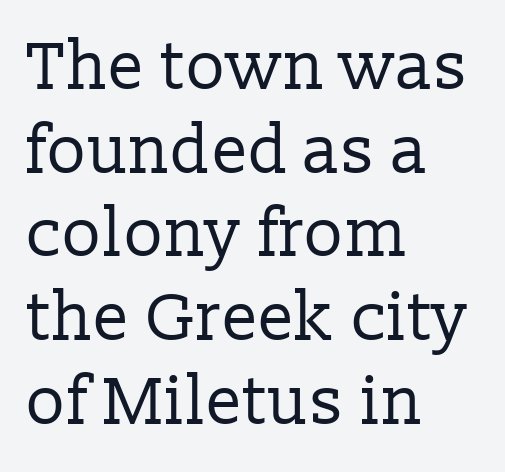
Q: Is the text bold? A: No.
Q: Is the text italic (slanted)? A: No, it is upright.
Q: Is the typeface a serif or a sans-serif typeface? A: Serif.
Q: Is the text underlined? A: No.
Q: How is the paragraph aligned? A: Left-aligned.
Q: Is the spacing between letters normal or unusually wide? A: Normal.
Q: Is the spacing between lines tight, normal or loose? A: Normal.
Q: Width (condensed, normal, or wide)? A: Normal.
Q: Stroke contrast? A: Low.
Q: x-height? A: Medium.
Q: Monospaced? A: No.
